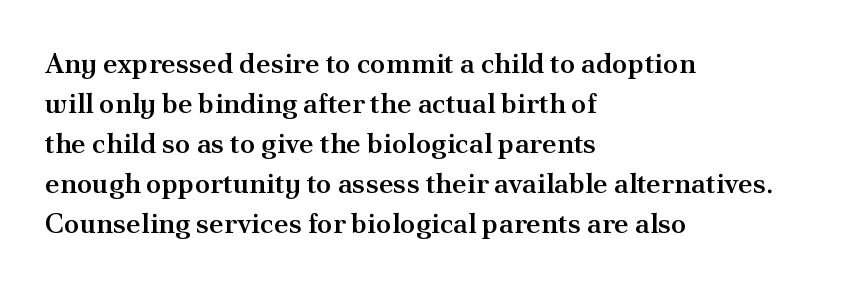
Q: Is the text bold? A: Semi-bold.
Q: Is the text italic (slanted)? A: No, it is upright.
Q: Is the typeface a serif or a sans-serif typeface? A: Serif.
Q: Is the text underlined? A: No.
Q: How is the paragraph aligned? A: Left-aligned.
Q: Is the spacing between letters normal or unusually wide? A: Normal.
Q: Is the spacing between lines tight, normal or loose? A: Normal.
Q: Width (condensed, normal, or wide)? A: Normal.
Q: Stroke contrast? A: Medium.
Q: x-height? A: Small.
Q: Monospaced? A: No.
